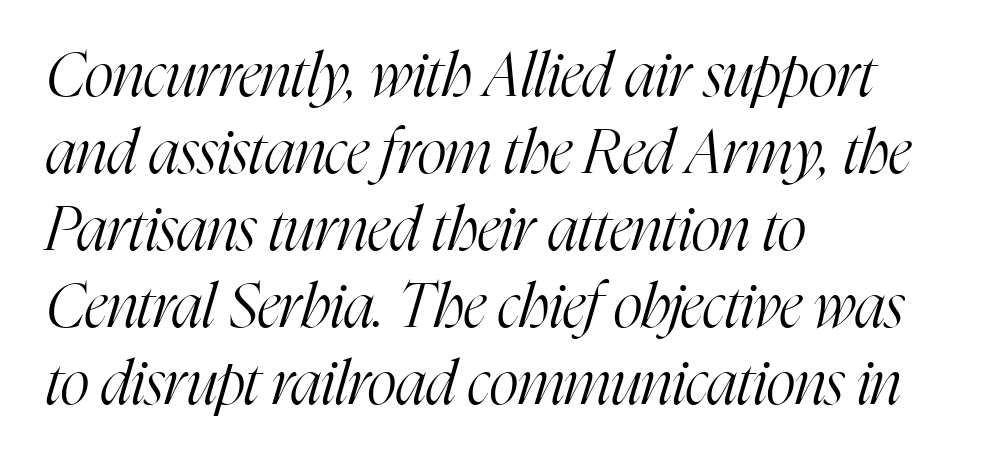
The image shows 62 px light, condensed serif type, italic (leaning right); set left-aligned, line spacing 1.24x, normal letter spacing, not underlined; high stroke contrast and a medium x-height.
